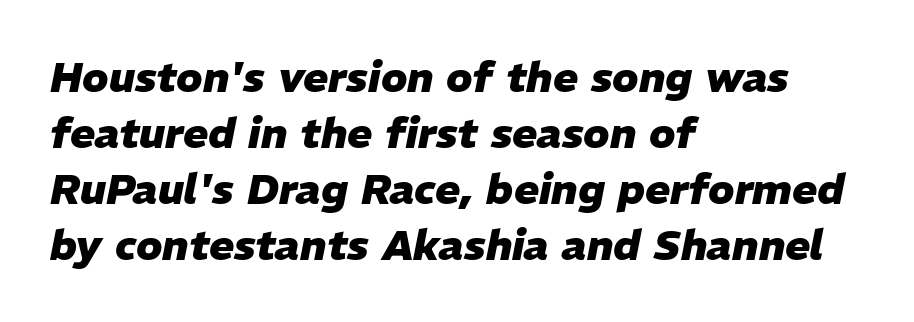
{"italic": "yes", "lean": "right", "slant_degrees": 11, "bold": "yes", "weight": "heavy", "width": "normal", "stroke_contrast": "low", "x_height": "medium", "monospaced": "no", "underline": "no", "align": "left", "line_spacing": "normal", "line_spacing_ratio": 1.33, "letter_spacing": "normal", "letter_spacing_em": 0.0, "glyph_px": 42}
